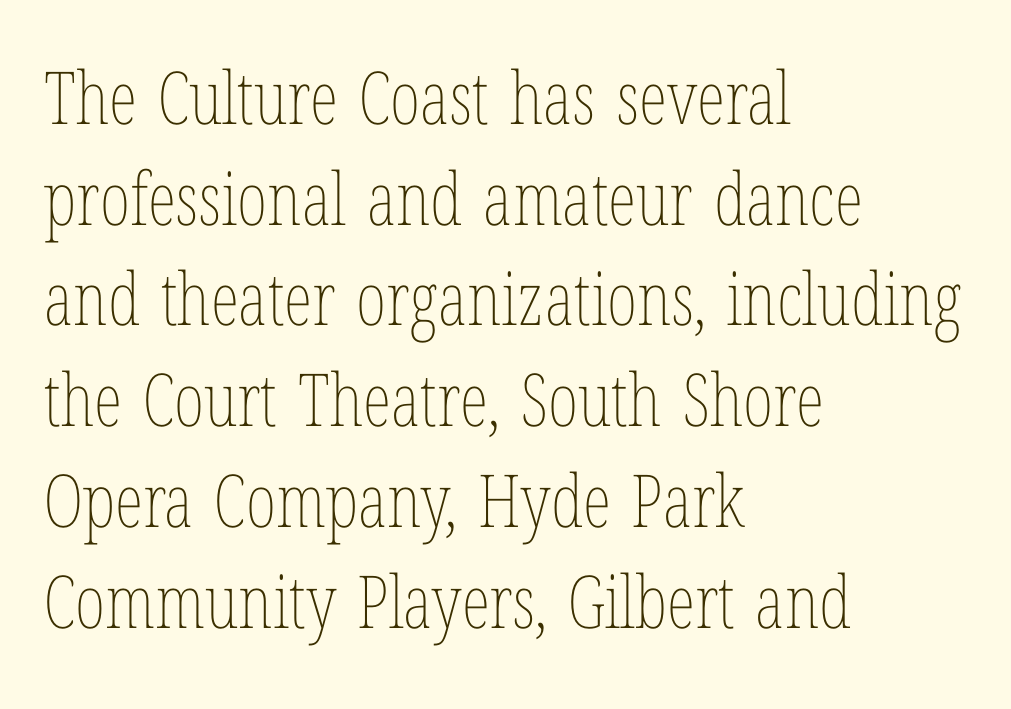
Just letters on the line, the space beneath them empty. Interline gaps are of average width in this sample. Rendered with straight, roman letterforms. The rendering uses natural spacing where letterforms have individual widths. The compositor pushed each line to the left boundary. Words appear dense and cohesive because spacing is normal.
